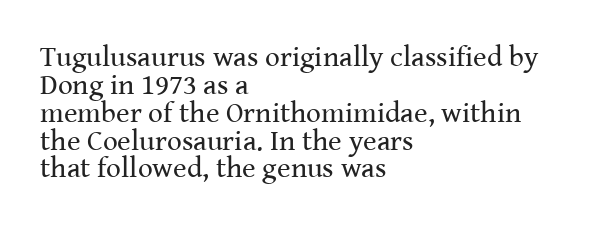
Tracking here is standard; glyphs follow each other at the usual distance. Think standard paragraph weight, or any step lighter than that. Is there much room between lines? No — they nearly touch. What kind of face is this? One with serifs. This is the regular roman posture of the typeface.
